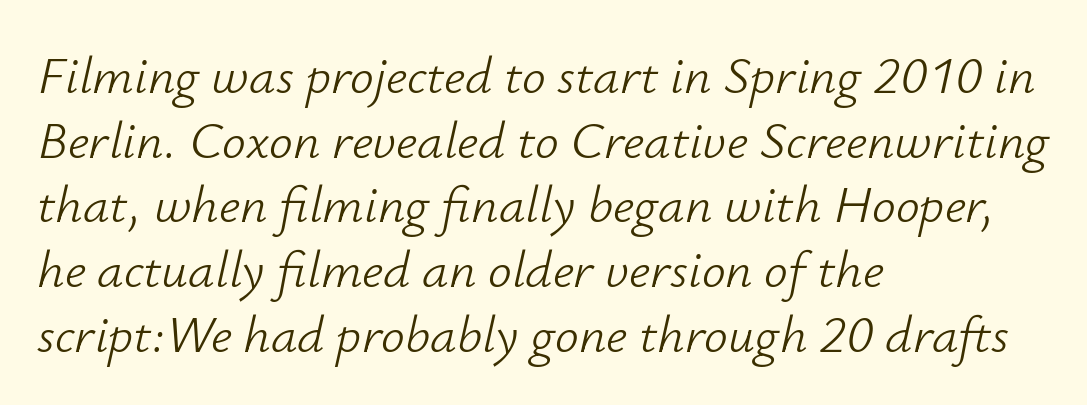
The face looks like a standard text weight, possibly lighter. Has an underline been added? It has not. These lines keep a tight, regular rhythm from letter to letter. Caption: multi-line text, flush left, ragged right. The whole block is typeset with a tilt.
